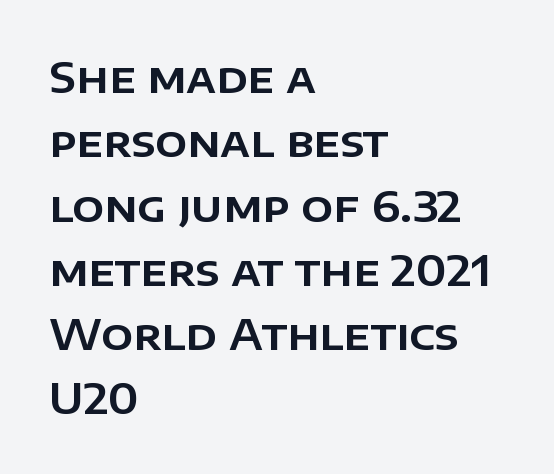
{"serif": "no", "italic": "no", "width": "normal", "stroke_contrast": "low", "x_height": "large", "monospaced": "no", "underline": "no", "align": "left", "line_spacing": "normal", "line_spacing_ratio": 1.53, "letter_spacing": "normal", "letter_spacing_em": 0.0, "glyph_px": 42}
